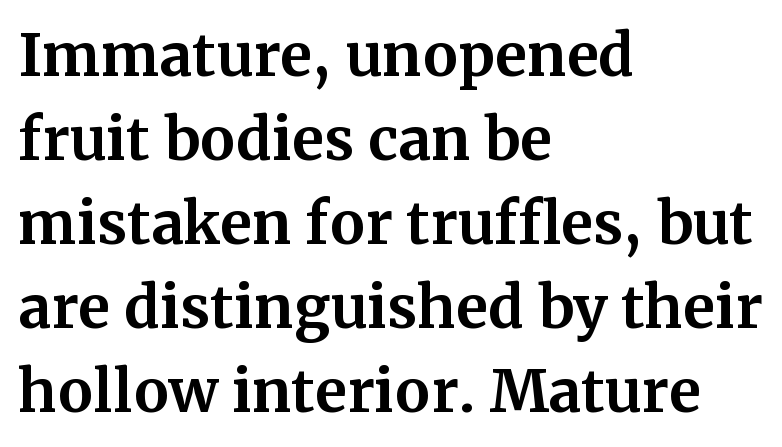
The image shows 58 px bold serif type, upright; set left-aligned, normal line spacing (1.45x), normal letter spacing, not underlined; medium stroke contrast and a medium x-height.
